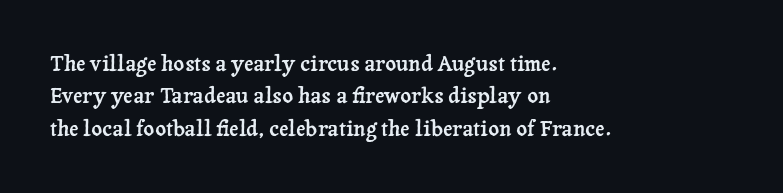
The image shows 21 px text type, upright; set left-aligned, normal line spacing (1.54x), normal letter spacing, not underlined.
